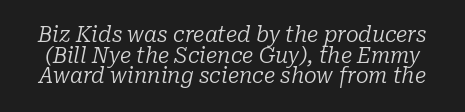
The image shows 21 px text type, italic (leaning right); set tight line spacing (0.98x), normal letter spacing, not underlined.
